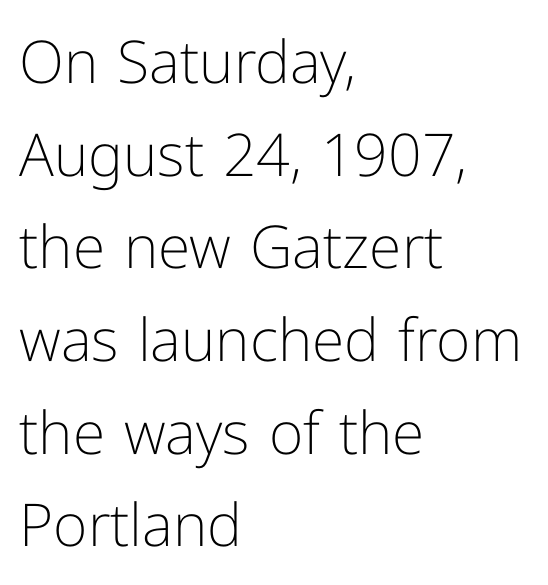
The image shows 59 px light sans-serif type, upright; set left-aligned, normal line spacing (1.57x), normal letter spacing, not underlined; low stroke contrast and a medium x-height.
